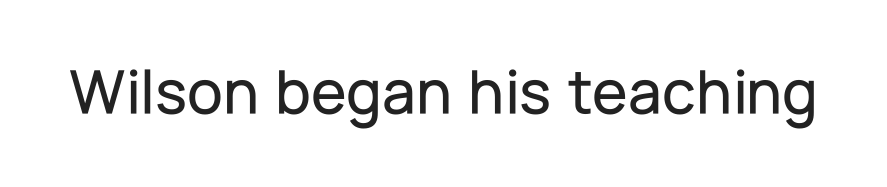
The passage shown is typed in a proportional face where columns would drift. Do the letters lean? They stand straight. Each row of text sits above clean, open space. Each word holds together tightly as a unit, with standard inter-letter gaps. This rendering employs a face without finishing strokes, i.e., a sans-serif.
